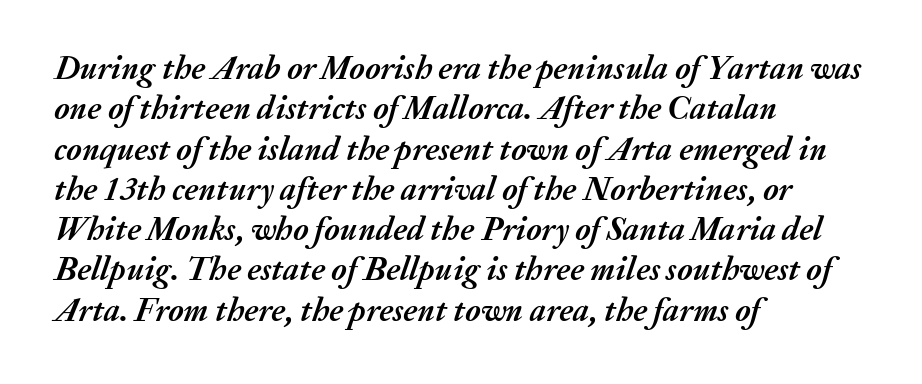
Q: Is the text bold? A: Yes.
Q: Is the text italic (slanted)? A: Yes, it leans right by about 20 degrees.
Q: Is the text underlined? A: No.
Q: How is the paragraph aligned? A: Left-aligned.
Q: Is the spacing between letters normal or unusually wide? A: Normal.
Q: Width (condensed, normal, or wide)? A: Normal.
Q: Stroke contrast? A: Medium.
Q: x-height? A: Medium.
Q: Monospaced? A: No.
